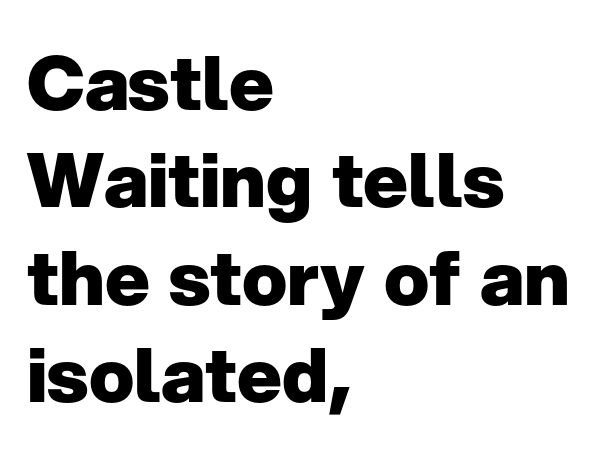
The image shows 75 px heavy sans-serif type, upright; set left-aligned, normal line spacing (1.3x), normal letter spacing, not underlined; low stroke contrast and a medium x-height.
